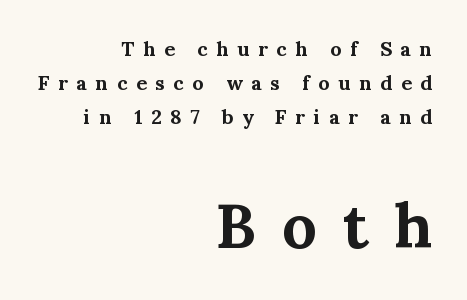
The image shows 61 px bold serif type, upright; set right-aligned, normal line spacing (1.7x), unusually wide letter spacing (+0.43 em), not underlined; the second (bottom) block is 3.05x larger; medium stroke contrast and a medium x-height.
